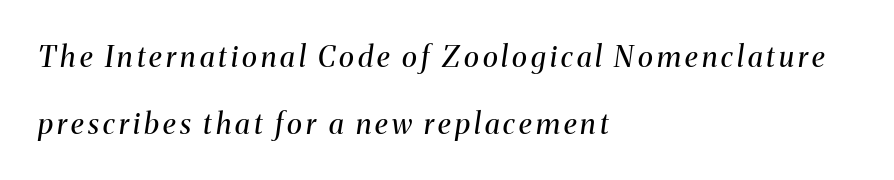
These lines are rendered in a variable-pitch font. Heft: none added — not bold. Summary of vertical rhythm: relaxed, with wide interline spacing. Alignment: flush left. This rendering employs a face with finishing strokes, i.e., a serif. Would a proofreader flag this as italicized? Yes.
